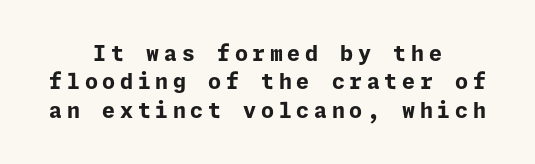
Q: Is the text bold? A: Yes.
Q: Is the text italic (slanted)? A: No, it is upright.
Q: Is the text underlined? A: No.
Q: How is the paragraph aligned? A: Centered.
Q: Is the spacing between letters normal or unusually wide? A: Unusually wide.
Q: Is the spacing between lines tight, normal or loose? A: Normal.
